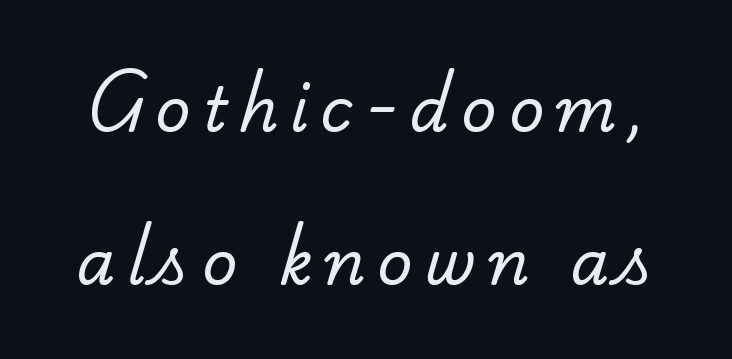
Q: Is the text bold? A: No.
Q: Is the text underlined? A: No.
Q: Is the spacing between lines tight, normal or loose? A: Loose.
Q: Width (condensed, normal, or wide)? A: Normal.
Q: Stroke contrast? A: Low.
Q: x-height? A: Small.
Q: Monospaced? A: No.
